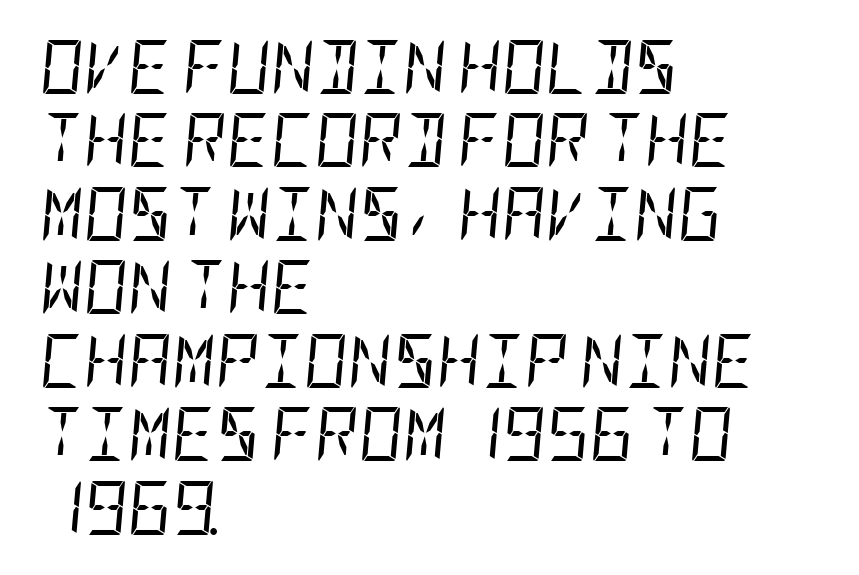
The string is rendered with underlining switched off. Left-aligned paragraph, ragged on the right. Baseline-to-baseline distance is the conventional proportion of letter height. Notice how the stems are inclined rather than vertical — that's the hallmark of italics. Spacing between characters is what you'd get straight out of the box. The weight tops out at a normal text grade.
